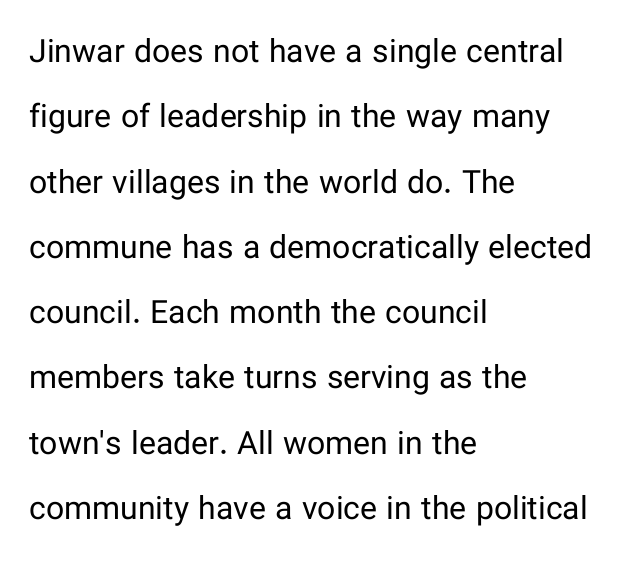
The image shows 32 px regular-weight sans-serif type, upright; set left-aligned, loose line spacing (2.04x), normal letter spacing, not underlined; low stroke contrast and a medium x-height.
